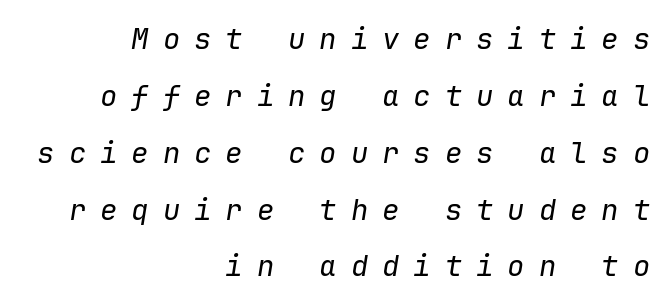
{"italic": "yes", "lean": "right", "slant_degrees": 9, "bold": "no", "weight": "regular", "width": "normal", "stroke_contrast": "low", "x_height": "medium", "monospaced": "yes", "underline": "no", "align": "right", "line_spacing": "loose", "line_spacing_ratio": 1.96, "letter_spacing": "wide", "letter_spacing_em": 0.48, "glyph_px": 29}
